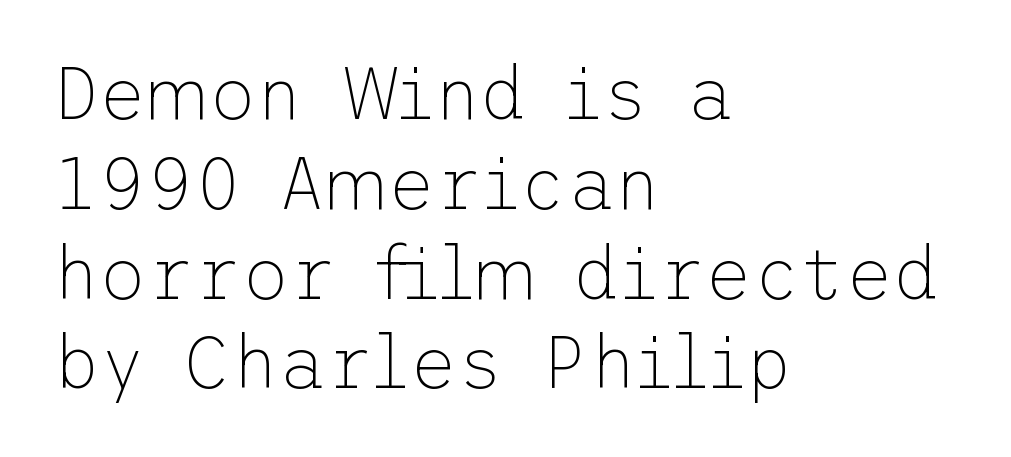
The space directly below the letters is spotless. Do the letters lean? They stand straight. Letter spacing: default. The letters carry no serifs — their stems end cleanly without finishing strokes. The text block is weighted toward the left margin, trailing off unevenly rightward.
